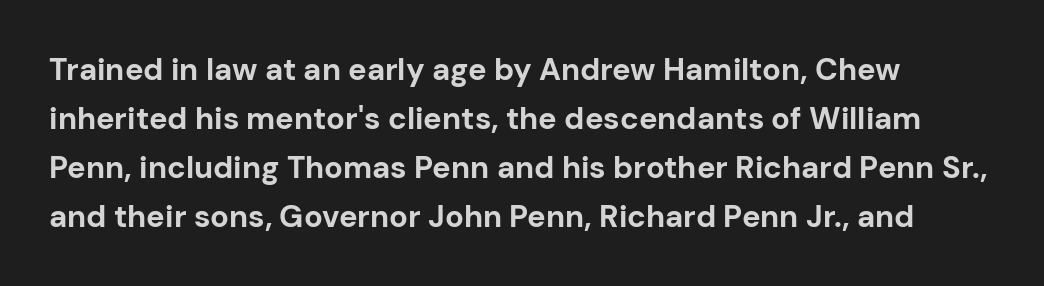
Q: Is the text bold? A: Yes.
Q: Is the text italic (slanted)? A: No, it is upright.
Q: Is the typeface a serif or a sans-serif typeface? A: Sans-serif.
Q: Is the text underlined? A: No.
Q: Is the spacing between letters normal or unusually wide? A: Normal.
Q: Is the spacing between lines tight, normal or loose? A: Normal.
Q: Width (condensed, normal, or wide)? A: Normal.
Q: Stroke contrast? A: Low.
Q: x-height? A: Medium.
Q: Monospaced? A: No.
